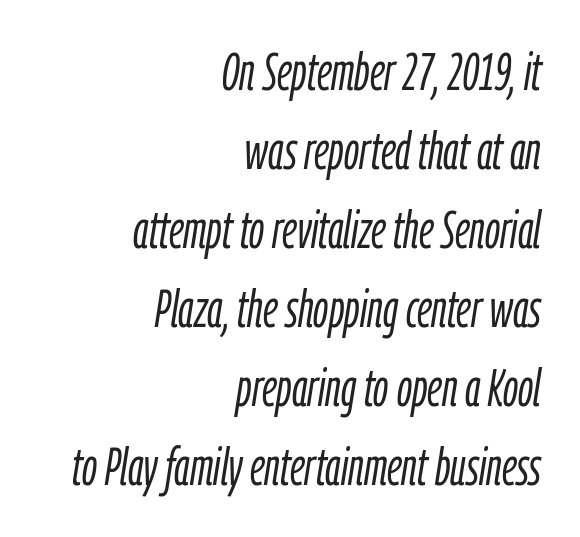
Q: Is the text bold? A: No.
Q: Is the text italic (slanted)? A: Yes, it leans right by about 9 degrees.
Q: Is the text underlined? A: No.
Q: How is the paragraph aligned? A: Right-aligned.
Q: Is the spacing between letters normal or unusually wide? A: Normal.
Q: Is the spacing between lines tight, normal or loose? A: Normal.
Q: Width (condensed, normal, or wide)? A: Condensed.
Q: Stroke contrast? A: Low.
Q: x-height? A: Medium.
Q: Monospaced? A: No.
